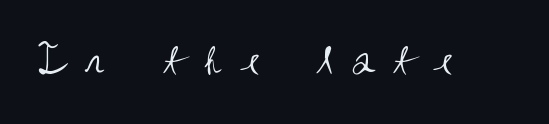
Q: Is the text bold? A: No.
Q: Is the typeface a serif or a sans-serif typeface? A: Sans-serif.
Q: Is the text underlined? A: No.
Q: Is the spacing between letters normal or unusually wide? A: Unusually wide.
Q: Width (condensed, normal, or wide)? A: Condensed.
Q: Stroke contrast? A: Medium.
Q: x-height? A: Large.
Q: Monospaced? A: No.
